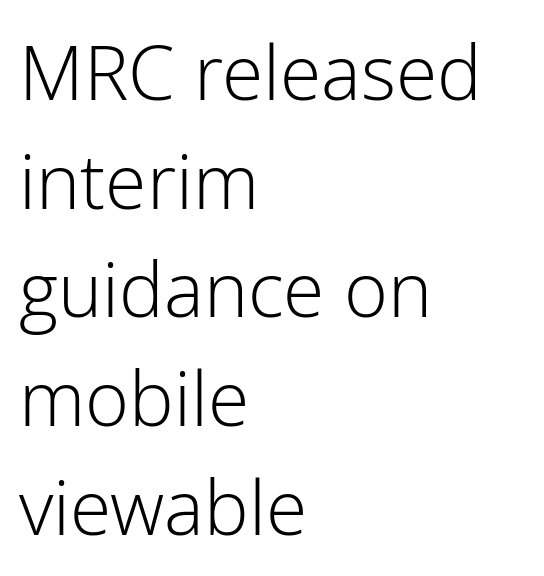
{"serif": "no", "italic": "no", "bold": "no", "weight": "light", "width": "normal", "stroke_contrast": "low", "x_height": "medium", "monospaced": "no", "underline": "no", "align": "left", "line_spacing": "normal", "line_spacing_ratio": 1.45, "letter_spacing": "normal", "letter_spacing_em": 0.0, "glyph_px": 75}
